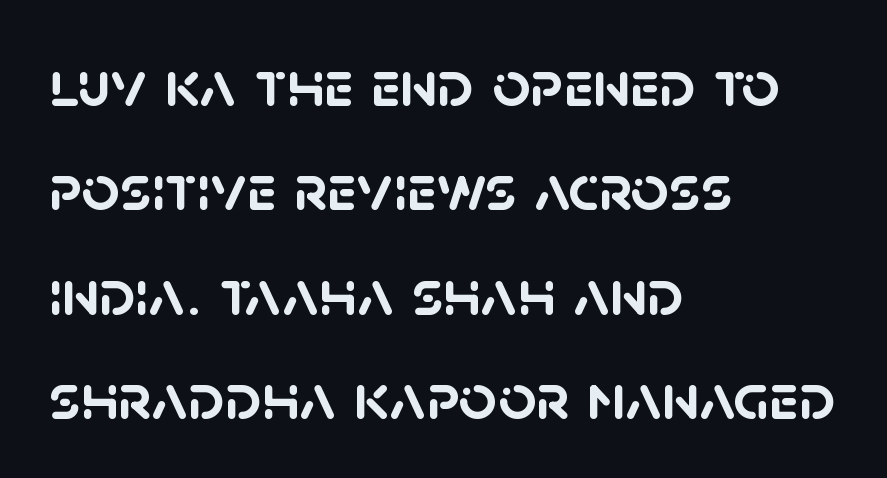
A sans-serif font was chosen for this passage. Plenty of ink on the page — the face is bold. The rendering keeps characters at their native spacing. A clean baseline with only descenders dipping below it. Here the designer chose a conventional face with non-uniform glyph widths.
